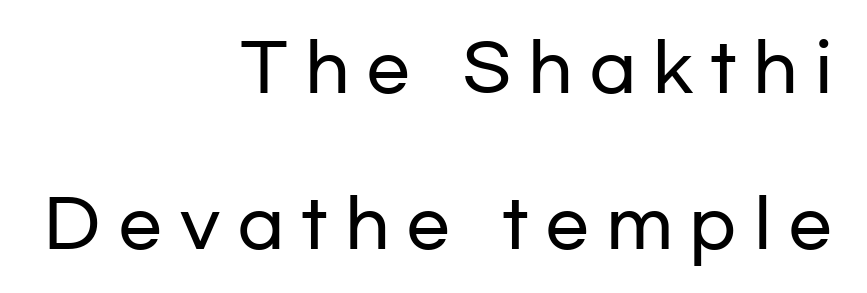
Baseline-to-baseline distance is far greater than the letter height. Observe the absence of serifs on each vertical stroke in this sample. It's the straight-up-and-down kind of type. Reading down the block, your eye finds every line finishing at a fixed right position. The baseline area is clear. The letters advance in unequal steps, a hallmark of proportional type.
